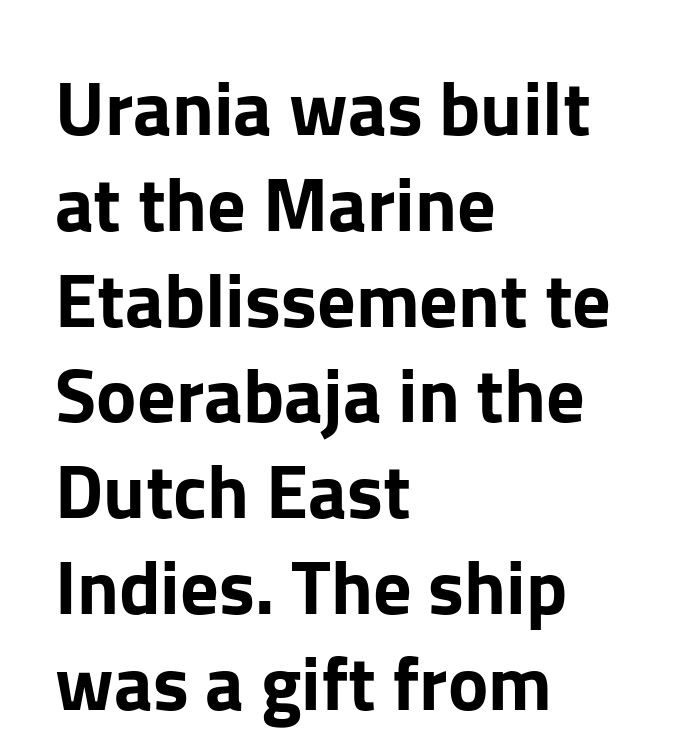
Has an underline been added? It has not. Between one letter and the next there's only the usual sliver of space. Here the designer chose a conventional face with non-uniform glyph widths. Reading down the column, the eye jumps a familiar distance to each next line.
